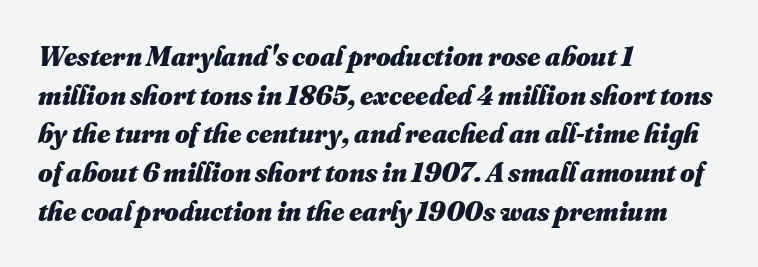
Clear beneath every line of the passage. These lines are rendered in a variable-pitch font. Compared with typical body copy, the letter spacing here is the same. The rows are spaced the way most documents space them. Strong, thick strokes mark this as bold type. Horizontal alignment here is leftward, the default for most running prose.
